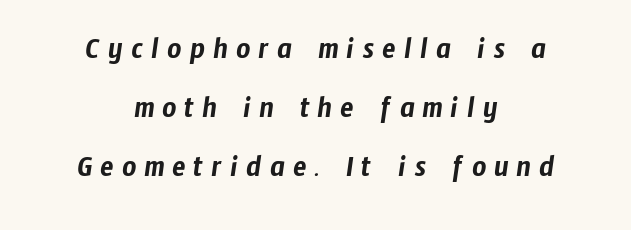
Q: Is the typeface a serif or a sans-serif typeface? A: Sans-serif.
Q: Is the text underlined? A: No.
Q: How is the paragraph aligned? A: Centered.
Q: Is the spacing between letters normal or unusually wide? A: Unusually wide.
Q: Is the spacing between lines tight, normal or loose? A: Loose.
Q: Width (condensed, normal, or wide)? A: Condensed.
Q: Stroke contrast? A: Low.
Q: x-height? A: Medium.
Q: Monospaced? A: No.
